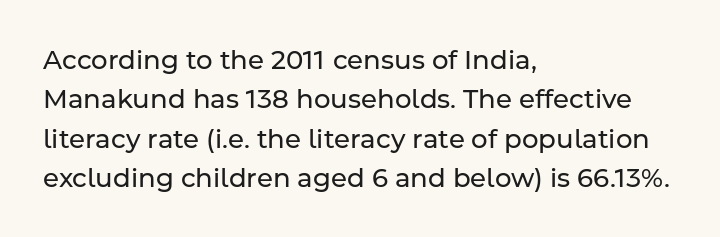
Q: Is the text bold? A: No.
Q: Is the text italic (slanted)? A: No, it is upright.
Q: Is the text underlined? A: No.
Q: How is the paragraph aligned? A: Left-aligned.
Q: Is the spacing between letters normal or unusually wide? A: Normal.
Q: Is the spacing between lines tight, normal or loose? A: Normal.
